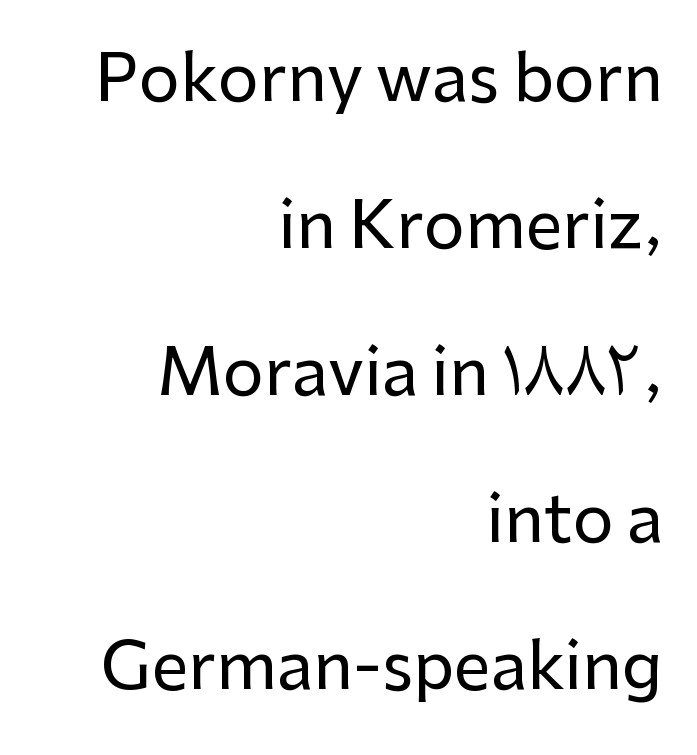
Type without underlining. Classification — sans serif. Nobody touched the tracking dial on this one. Does the leading feel generous? Absolutely, it's lavish. Which margin do the lines hug? The right one — the left edge is uneven. It's the straight-up-and-down kind of type.
